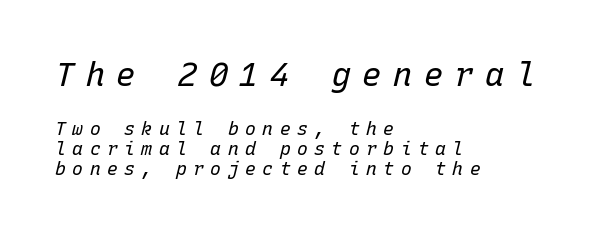
The face used here is monospaced, like something from a code editor. Line starts are locked; line ends wander. Between one letter and the next there's a generous, obvious gap. Only glyphs here, with clear space below each row. Tightly led — the rows are bunched. Bigger letters appear in the top chunk; the bottom chunk is reduced.
